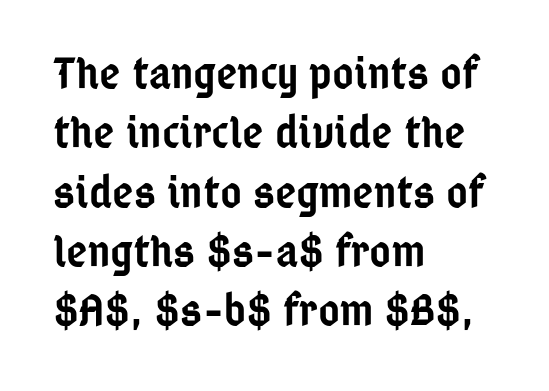
{"serif": "no", "italic": "no", "bold": "semi", "weight": "semibold", "width": "condensed", "stroke_contrast": "low", "x_height": "medium", "monospaced": "no", "underline": "no", "align": "left", "line_spacing": "normal", "line_spacing_ratio": 1.29, "letter_spacing": "normal", "letter_spacing_em": 0.0, "glyph_px": 46}
